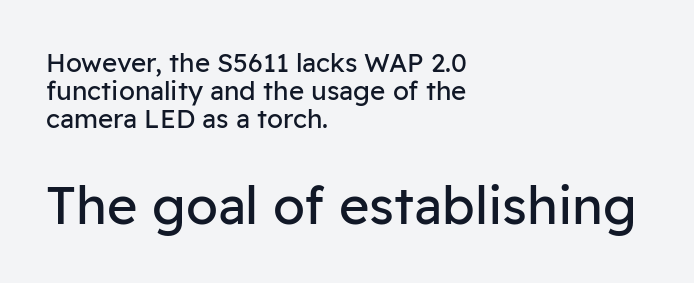
{"serif": "no", "italic": "no", "bold": "no", "weight": "regular", "width": "normal", "stroke_contrast": "low", "x_height": "medium", "monospaced": "no", "underline": "no", "align": "left", "line_spacing": "tight", "line_spacing_ratio": 1.08, "letter_spacing": "normal", "letter_spacing_em": 0.0, "larger_block": "second", "size_ratio": 2.0, "glyph_px": 52}
